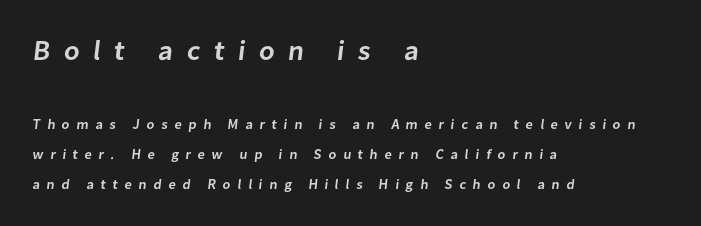
Q: Is the text bold? A: Semi-bold.
Q: Is the typeface a serif or a sans-serif typeface? A: Sans-serif.
Q: Is the text underlined? A: No.
Q: How is the paragraph aligned? A: Left-aligned.
Q: Is the spacing between letters normal or unusually wide? A: Unusually wide.
Q: Is the spacing between lines tight, normal or loose? A: Loose.
Q: Which block of text is set in a larger size, the first (top) or the second (bottom)? A: The first (top) one.
Q: Width (condensed, normal, or wide)? A: Normal.
Q: Stroke contrast? A: Low.
Q: x-height? A: Medium.
Q: Monospaced? A: No.
